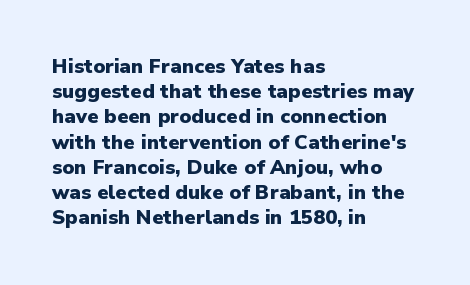
{"italic": "no", "bold": "yes", "underline": "no", "align": "left", "line_spacing": "normal", "line_spacing_ratio": 1.26, "letter_spacing": "normal", "letter_spacing_em": 0.0, "glyph_px": 20}
